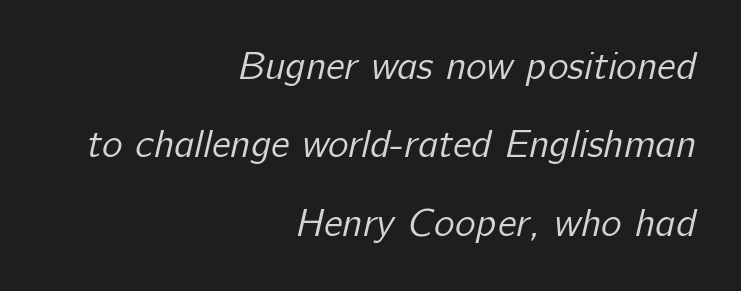
Q: Is the text bold? A: No.
Q: Is the typeface a serif or a sans-serif typeface? A: Sans-serif.
Q: Is the text underlined? A: No.
Q: How is the paragraph aligned? A: Right-aligned.
Q: Is the spacing between letters normal or unusually wide? A: Normal.
Q: Is the spacing between lines tight, normal or loose? A: Loose.
Q: Width (condensed, normal, or wide)? A: Normal.
Q: Stroke contrast? A: Low.
Q: x-height? A: Medium.
Q: Monospaced? A: No.
